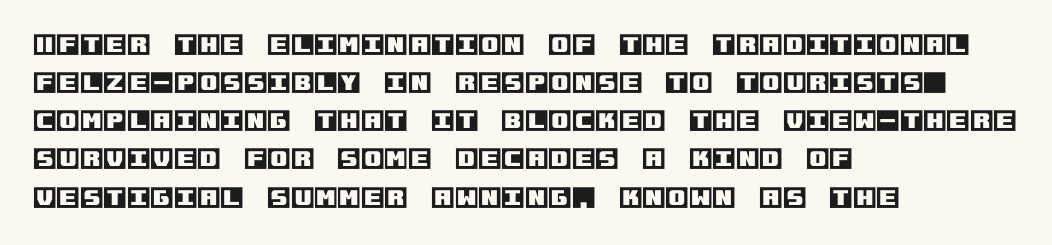
{"italic": "no", "underline": "no", "align": "left", "line_spacing": "normal", "line_spacing_ratio": 1.59, "letter_spacing": "normal", "letter_spacing_em": 0.0, "glyph_px": 24}
